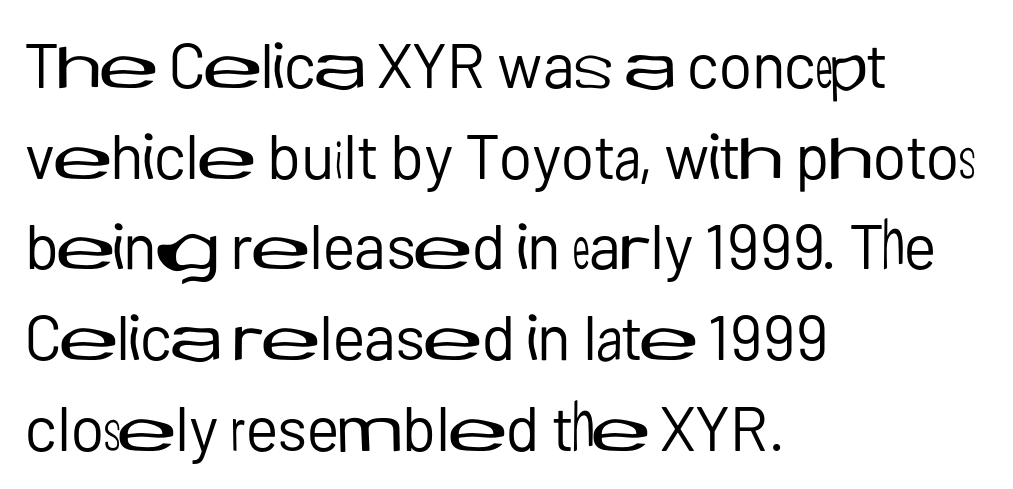
Proportional: the letters do not fall into vertical columns. These lines keep a tight, regular rhythm from letter to letter. Counters stay open thanks to moderate or lighter strokes. This sample is left-justified, so line endings fall wherever the words run out. Descender tails drop into unmarked territory.
